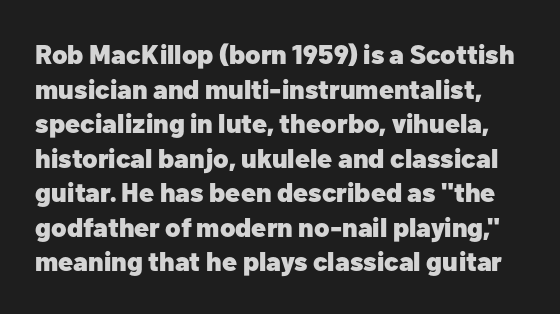
The image shows 27 px bold type, upright; set normal line spacing (1.28x), normal letter spacing, not underlined.
